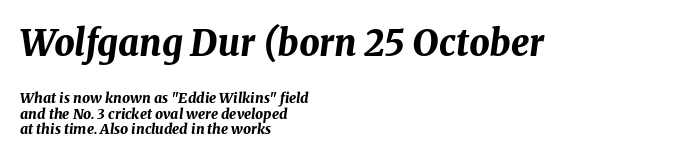
Students, observe: this is what under-led, compact text looks like. Is the type bold? Yes — the strokes are clearly thick and heavy. Teacher's note: observe the even left margin — that is flush-left alignment. The face used here is rendered with its standard letterfit. Look at the glyph heights: the upper group is clearly the bigger setting. A bare baseline throughout the passage.
